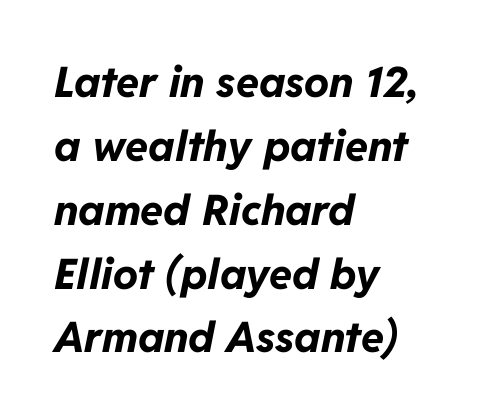
Q: Is the text bold? A: Yes.
Q: Is the text italic (slanted)? A: Yes, it leans right by about 11 degrees.
Q: Is the text underlined? A: No.
Q: How is the paragraph aligned? A: Left-aligned.
Q: Is the spacing between letters normal or unusually wide? A: Normal.
Q: Is the spacing between lines tight, normal or loose? A: Normal.
Q: Width (condensed, normal, or wide)? A: Normal.
Q: Stroke contrast? A: Low.
Q: x-height? A: Medium.
Q: Monospaced? A: No.
